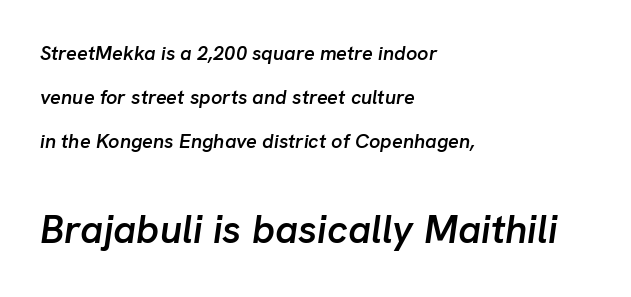
Q: Is the text bold? A: Semi-bold.
Q: Is the text italic (slanted)? A: Yes, it leans right by about 8 degrees.
Q: Is the text underlined? A: No.
Q: How is the paragraph aligned? A: Left-aligned.
Q: Is the spacing between letters normal or unusually wide? A: Normal.
Q: Is the spacing between lines tight, normal or loose? A: Loose.
Q: Which block of text is set in a larger size, the first (top) or the second (bottom)? A: The second (bottom) one.
Q: Width (condensed, normal, or wide)? A: Normal.
Q: Stroke contrast? A: Low.
Q: x-height? A: Medium.
Q: Monospaced? A: No.
